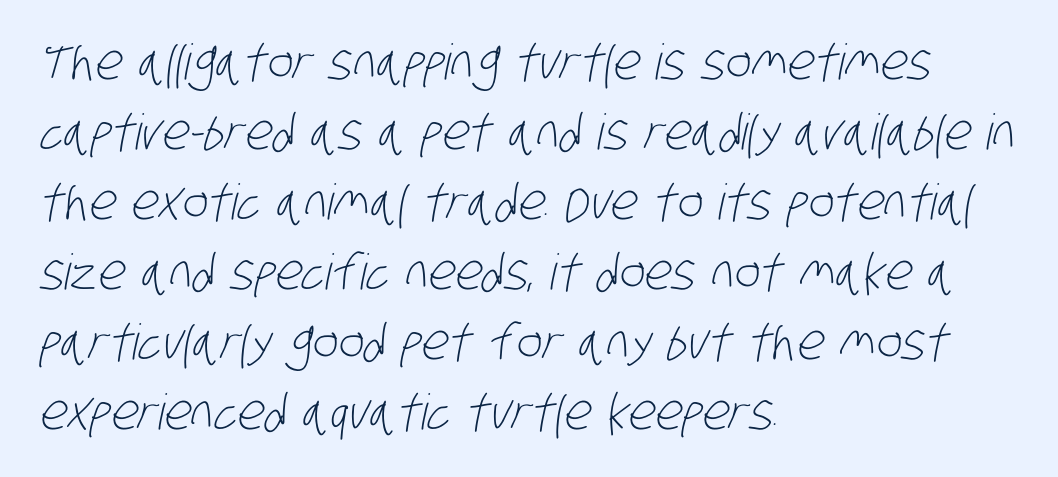
The passage shown is typed in a proportional face where columns would drift. The letters carry no serifs — their stems end cleanly without finishing strokes. This rendering leaves character spacing at its baseline value. Vertically, the passage feels balanced, rows spaced as you'd expect. Beneath every word, the page is bare.
